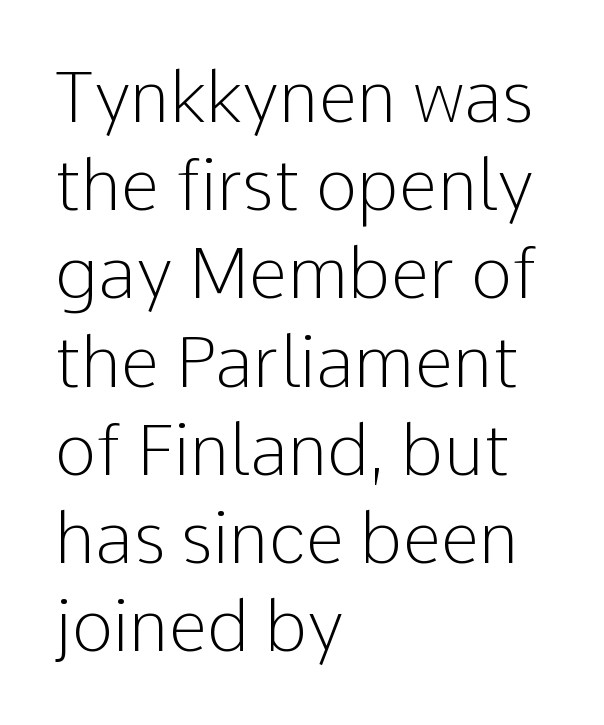
The passage shown is typeset with a sans-serif family. These lines are rendered in a variable-pitch font. Check under the words: just untouched page. These lines keep a tight, regular rhythm from letter to letter. Successive baselines arrive at the customary interval. This is not heavy type; no bold has been used.
